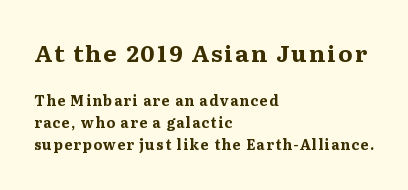
The image shows 23 px bold type, upright; set left-aligned, normal line spacing (1.59x), not underlined; the first (top) block is 1.64x larger.
